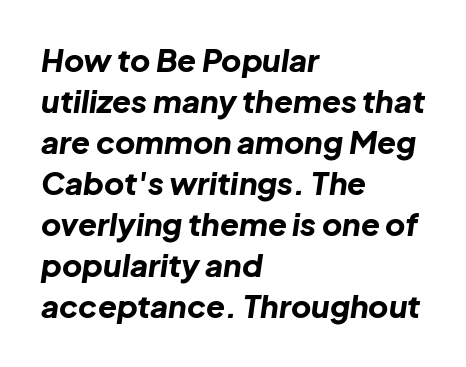
The passage shown leans; its letterforms are oblique. Clear beneath every line of the passage. Note the varied advance widths — an 'i' is clearly narrower than an 'm'. The passage shown is emphatically bold.
